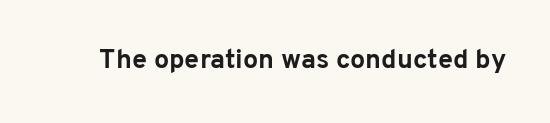
{"italic": "no", "bold": "yes", "underline": "no", "letter_spacing": "normal", "letter_spacing_em": 0.0, "glyph_px": 27}
